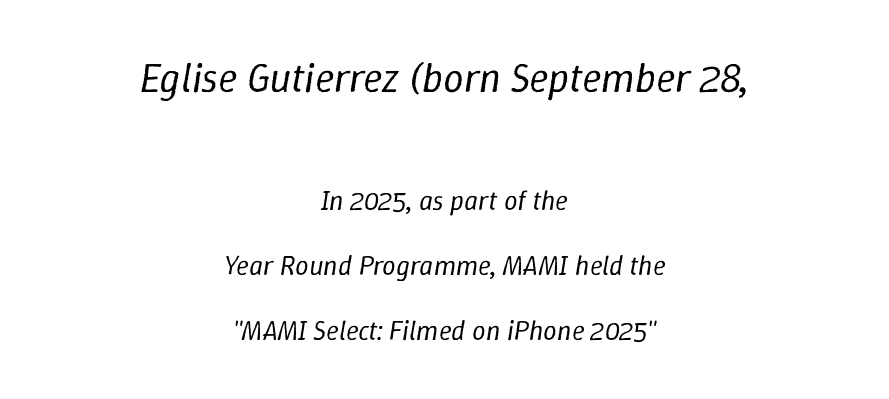
Q: Is the text bold? A: No.
Q: Is the text italic (slanted)? A: Yes, it leans right by about 9 degrees.
Q: Is the text underlined? A: No.
Q: How is the paragraph aligned? A: Centered.
Q: Is the spacing between letters normal or unusually wide? A: Normal.
Q: Is the spacing between lines tight, normal or loose? A: Loose.
Q: Which block of text is set in a larger size, the first (top) or the second (bottom)? A: The first (top) one.
Q: Width (condensed, normal, or wide)? A: Normal.
Q: Stroke contrast? A: Low.
Q: x-height? A: Medium.
Q: Monospaced? A: No.
